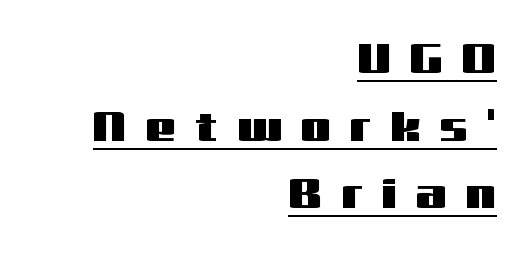
The image shows 43 px wide sans-serif type, upright; set right-aligned, normal line spacing (1.57x), unusually wide letter spacing (+0.45 em), underlined; medium stroke contrast and a medium x-height.
